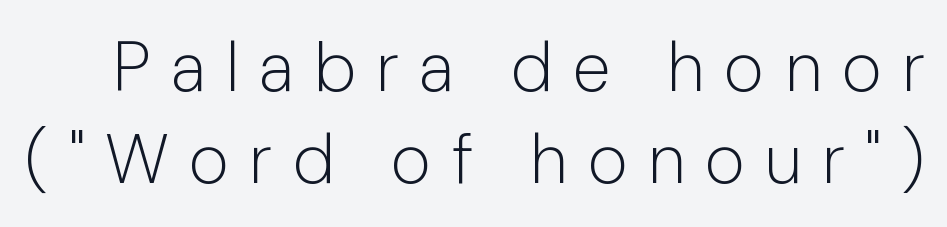
The strokes are not fattened; the text isn't bold. Unlike a traditional serif, this face leaves its strokes unadorned. Do the characters align in a grid? No, the font is proportional. Any mark beneath the type? The region is blank.
